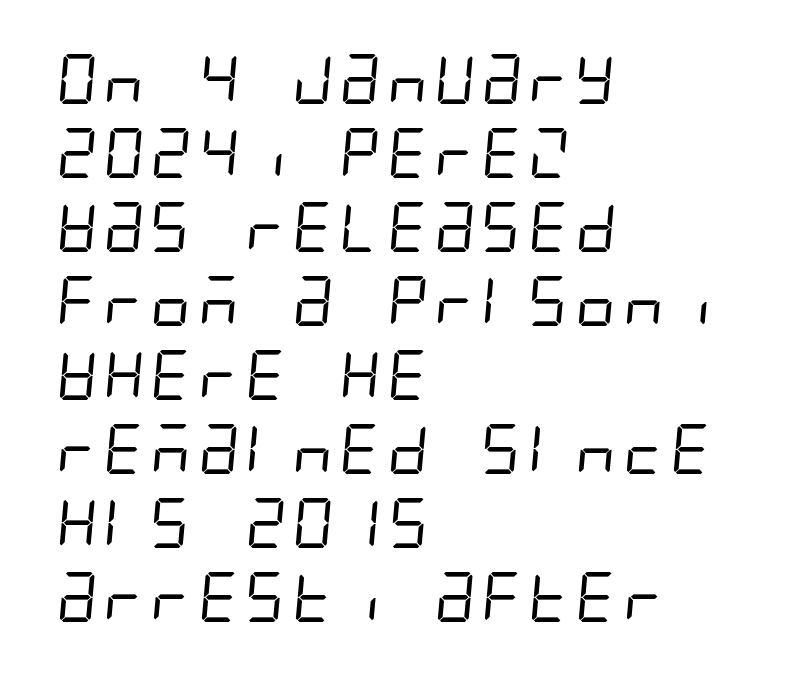
Q: Is the text bold? A: No.
Q: Is the typeface a serif or a sans-serif typeface? A: Sans-serif.
Q: Is the text underlined? A: No.
Q: How is the paragraph aligned? A: Left-aligned.
Q: Is the spacing between letters normal or unusually wide? A: Normal.
Q: Is the spacing between lines tight, normal or loose? A: Normal.
Q: Width (condensed, normal, or wide)? A: Condensed.
Q: Stroke contrast? A: Low.
Q: x-height? A: Large.
